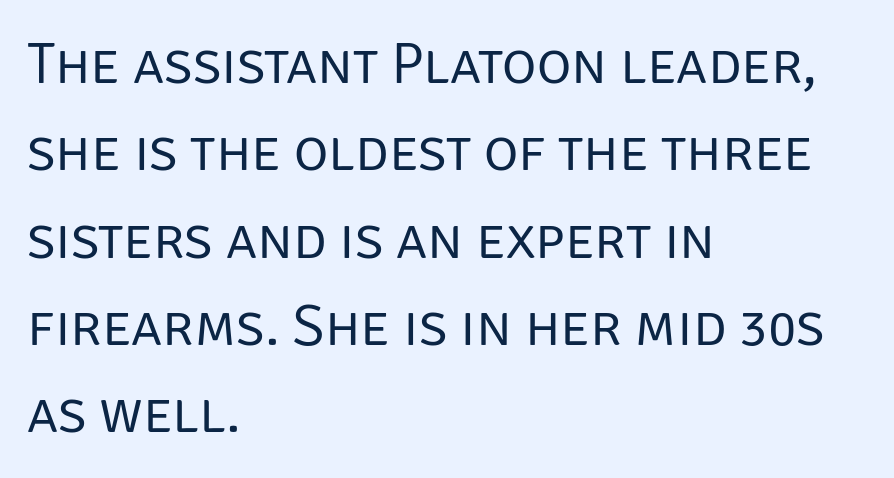
{"serif": "no", "italic": "no", "bold": "no", "weight": "regular", "width": "normal", "stroke_contrast": "low", "x_height": "large", "monospaced": "no", "underline": "no", "align": "left", "line_spacing": "normal", "line_spacing_ratio": 1.48, "letter_spacing": "normal", "letter_spacing_em": 0.0, "glyph_px": 59}
